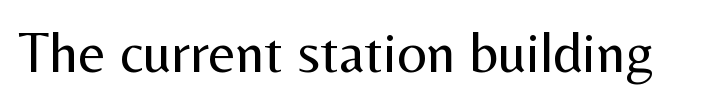
Q: Is the text bold? A: No.
Q: Is the text italic (slanted)? A: No, it is upright.
Q: Is the typeface a serif or a sans-serif typeface? A: Sans-serif.
Q: Is the text underlined? A: No.
Q: Is the spacing between letters normal or unusually wide? A: Normal.
Q: Width (condensed, normal, or wide)? A: Normal.
Q: Stroke contrast? A: Medium.
Q: x-height? A: Medium.
Q: Monospaced? A: No.
